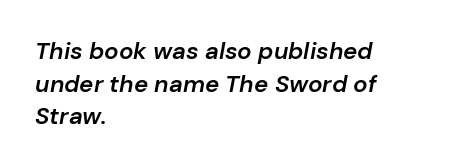
The typesetting leans somewhat heavy: a semibold. What stands out about the letter spacing? Nothing — it is the standard amount. The whole block is typeset with a tilt. If you measured baseline to baseline, you'd find a middling distance. Has an underline been added? It has not.
